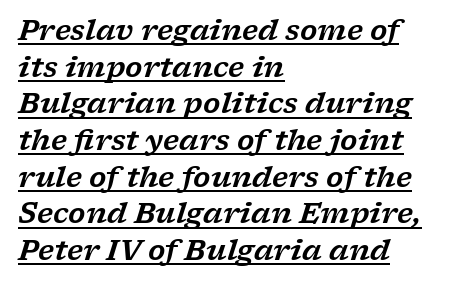
Q: Is the text italic (slanted)? A: Yes, it leans right by about 17 degrees.
Q: Is the typeface a serif or a sans-serif typeface? A: Serif.
Q: Is the text underlined? A: Yes.
Q: How is the paragraph aligned? A: Left-aligned.
Q: Is the spacing between letters normal or unusually wide? A: Normal.
Q: Is the spacing between lines tight, normal or loose? A: Normal.
Q: Width (condensed, normal, or wide)? A: Wide.
Q: Stroke contrast? A: Low.
Q: x-height? A: Medium.
Q: Monospaced? A: No.
